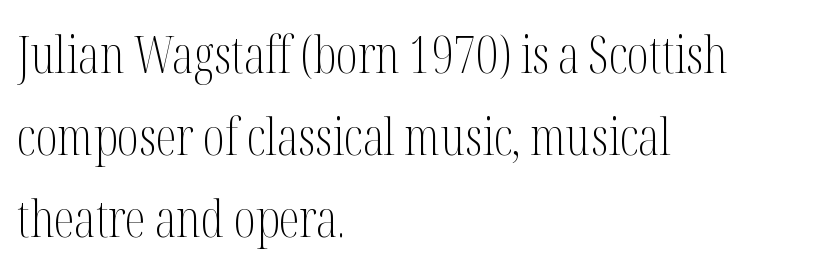
{"serif": "yes", "italic": "no", "bold": "no", "weight": "light", "width": "condensed", "stroke_contrast": "medium", "x_height": "medium", "monospaced": "no", "underline": "no", "align": "left", "line_spacing": "normal", "line_spacing_ratio": 1.58, "letter_spacing": "normal", "letter_spacing_em": 0.0, "glyph_px": 52}
